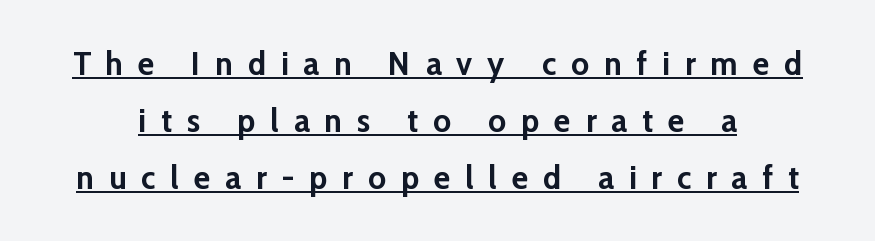
The image shows 34 px semibold sans-serif type, upright; set normal line spacing (1.68x), unusually wide letter spacing (+0.44 em), underlined; low stroke contrast and a medium x-height.
